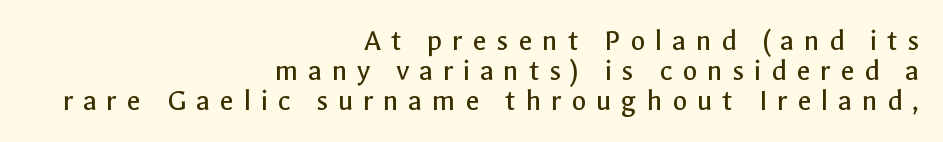
Underlining? Definitely not there. No italicization has been applied; the sample stays upright. Every row of glyphs terminates at an identical x-position on the right. The characters display no serif detailing; their extremities are plain. In terms of letterspacing, this is a distinctly airy, spread setting.
